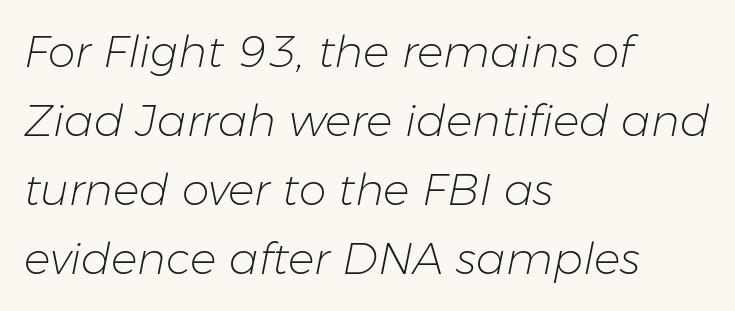
Q: Is the text bold? A: No.
Q: Is the text italic (slanted)? A: Yes, it leans right by about 11 degrees.
Q: Is the text underlined? A: No.
Q: How is the paragraph aligned? A: Left-aligned.
Q: Is the spacing between letters normal or unusually wide? A: Normal.
Q: Is the spacing between lines tight, normal or loose? A: Normal.
Q: Width (condensed, normal, or wide)? A: Normal.
Q: Stroke contrast? A: Low.
Q: x-height? A: Medium.
Q: Monospaced? A: No.
